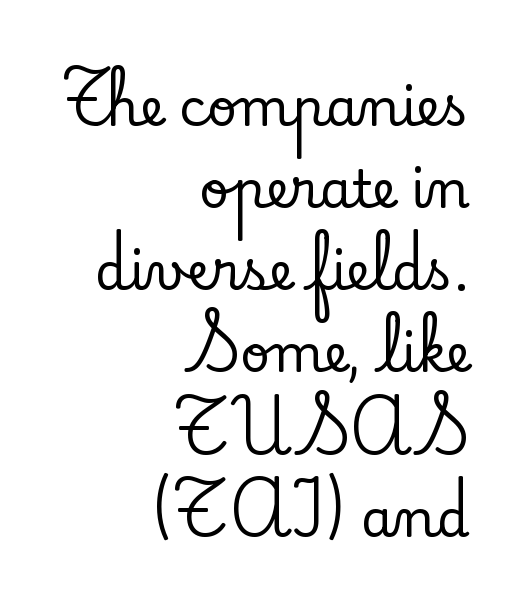
Short note: letters normally spaced. The rendering uses natural spacing where letterforms have individual widths. Posture: upright roman. Any mark beneath the type? The region is blank.
